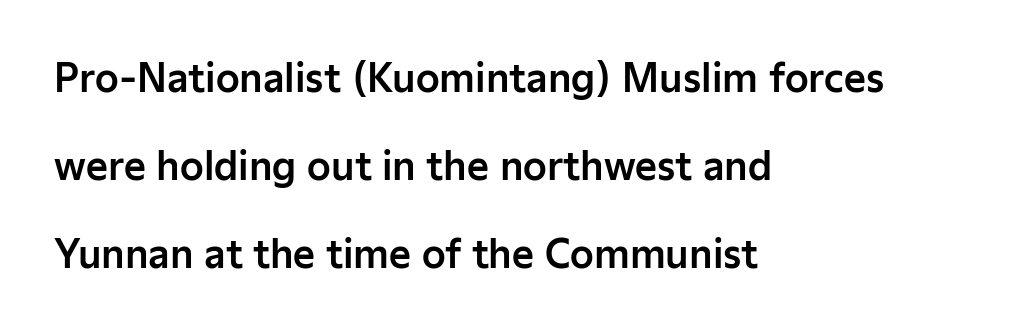
The image shows 38 px sans-serif type, upright; set left-aligned, loose line spacing (2.32x), normal letter spacing, not underlined; low stroke contrast and a medium x-height.
